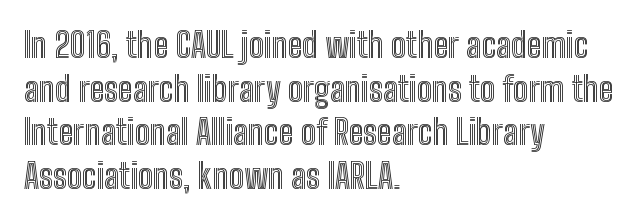
{"italic": "no", "width": "condensed", "x_height": "medium", "monospaced": "no", "underline": "no", "align": "left", "line_spacing": "normal", "line_spacing_ratio": 1.28, "letter_spacing": "normal", "letter_spacing_em": 0.0, "glyph_px": 34}
